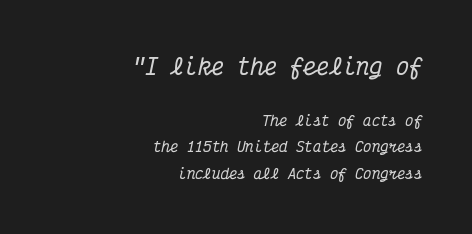
The image shows 22 px text type, italic (leaning right); set right-aligned, loose line spacing (1.91x), normal letter spacing, not underlined; the first (top) block is 1.57x larger.
